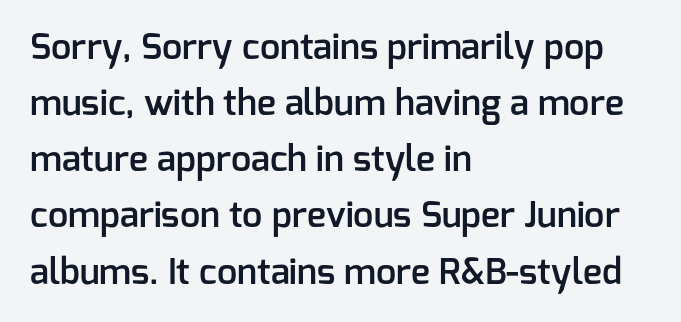
The rendering uses natural spacing where letterforms have individual widths. The passage is arranged the way most books set body copy — flush left. The letters are semibold — heavier than regular but short of a full bold. Tracking here is standard; glyphs follow each other at the usual distance. The foot of each line stays bare and open.
